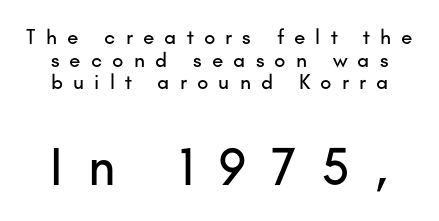
{"serif": "no", "italic": "no", "width": "normal", "stroke_contrast": "low", "x_height": "small", "monospaced": "no", "underline": "no", "line_spacing": "tight", "line_spacing_ratio": 1.08, "letter_spacing": "wide", "letter_spacing_em": 0.48, "larger_block": "second", "size_ratio": 2.48, "glyph_px": 52}
